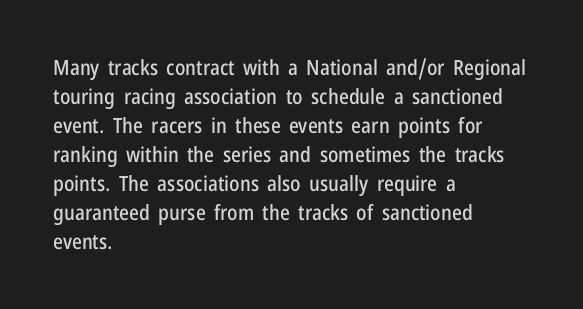
{"italic": "no", "underline": "no", "align": "left", "line_spacing": "normal", "line_spacing_ratio": 1.38, "letter_spacing": "normal", "letter_spacing_em": 0.0, "glyph_px": 21}
